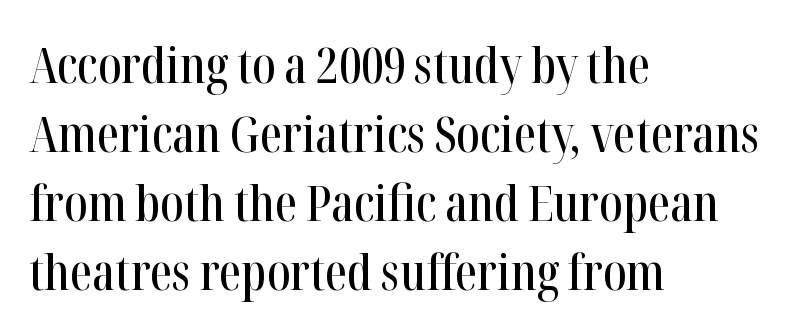
{"serif": "yes", "italic": "no", "width": "condensed", "stroke_contrast": "high", "x_height": "medium", "monospaced": "no", "underline": "no", "align": "left", "line_spacing": "normal", "line_spacing_ratio": 1.38, "letter_spacing": "normal", "letter_spacing_em": 0.0, "glyph_px": 50}
